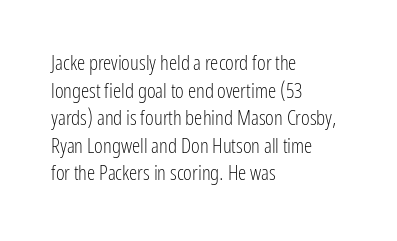
Teacher's note: observe the even left margin — that is flush-left alignment. The line texture is even and compact thanks to regular tracking. The lettering stays uniformly vertical, giving the passage a roman look. The baseline area is clear.
